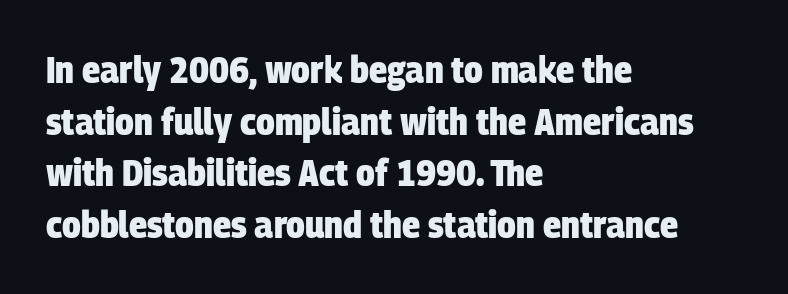
Q: Is the text bold? A: Yes.
Q: Is the typeface a serif or a sans-serif typeface? A: Sans-serif.
Q: Is the text underlined? A: No.
Q: How is the paragraph aligned? A: Left-aligned.
Q: Is the spacing between letters normal or unusually wide? A: Normal.
Q: Is the spacing between lines tight, normal or loose? A: Normal.
Q: Width (condensed, normal, or wide)? A: Condensed.
Q: Stroke contrast? A: Low.
Q: x-height? A: Large.
Q: Monospaced? A: No.
